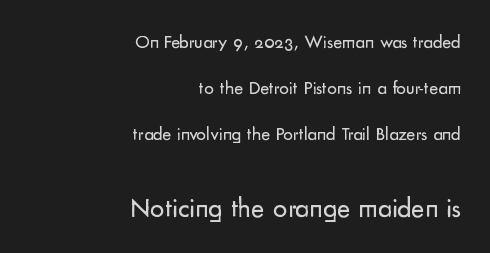
The image shows 28 px regular-weight sans-serif type, upright; set right-aligned, loose line spacing (2.43x), normal letter spacing, not underlined; the second (bottom) block is 1.47x larger; low stroke contrast and a small x-height.
